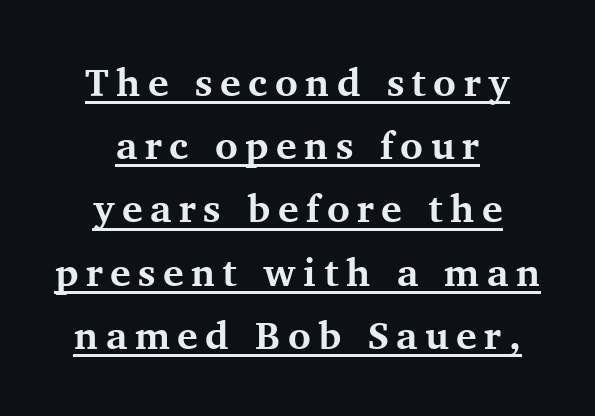
A roman cut, with each character standing at attention. Does the weight exceed regular? Yes, all the way to bold. The rendering uses natural spacing where letterforms have individual widths. Does the leading feel generous? No, just average.
